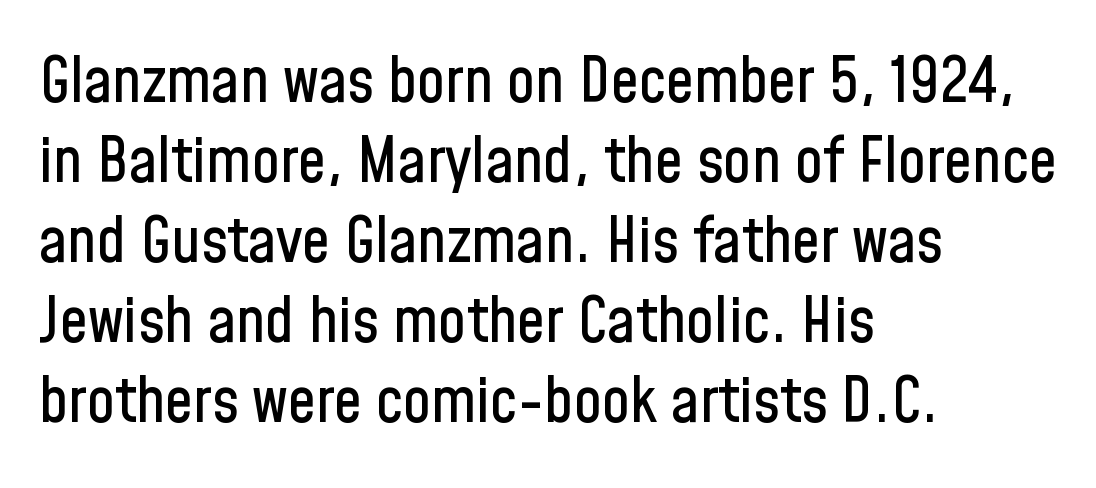
{"serif": "no", "italic": "no", "width": "condensed", "stroke_contrast": "low", "x_height": "medium", "monospaced": "no", "underline": "no", "align": "left", "line_spacing": "normal", "line_spacing_ratio": 1.27, "letter_spacing": "normal", "letter_spacing_em": 0.0, "glyph_px": 63}
